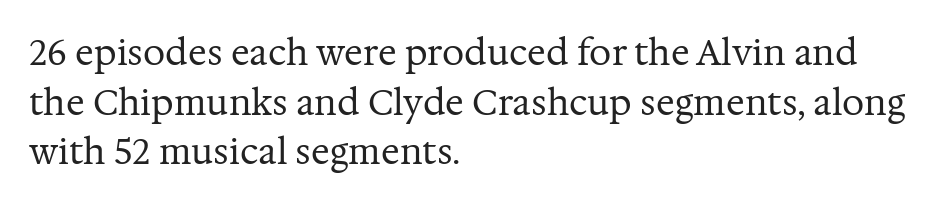
Plain, unruled lines of type. No heavy texture on the line: the type isn't bold. This block has exactly the height ordinary leading produces. Default kerning and tracking; the words read as compact shapes. Stroke terminals: seriffed.
